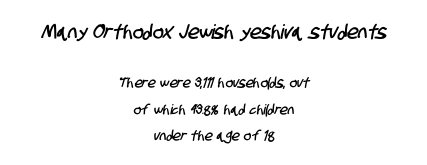
Q: Is the text underlined? A: No.
Q: How is the paragraph aligned? A: Centered.
Q: Is the spacing between letters normal or unusually wide? A: Normal.
Q: Which block of text is set in a larger size, the first (top) or the second (bottom)? A: The first (top) one.
